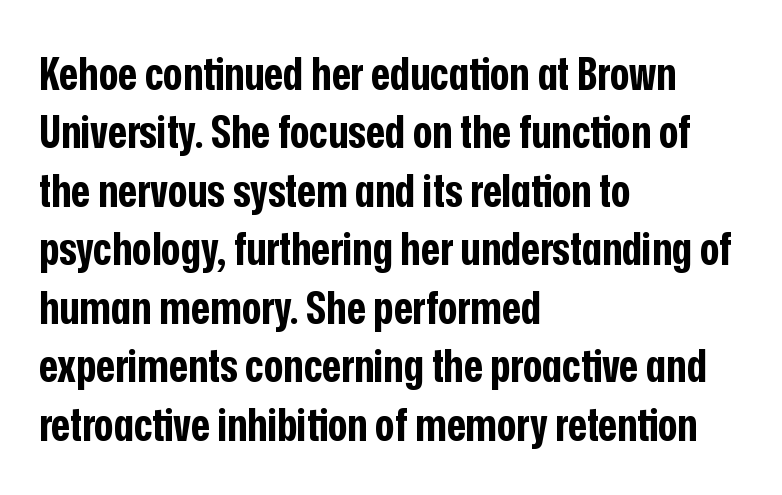
Q: Is the text bold? A: Yes.
Q: Is the text italic (slanted)? A: No, it is upright.
Q: Is the typeface a serif or a sans-serif typeface? A: Sans-serif.
Q: Is the text underlined? A: No.
Q: How is the paragraph aligned? A: Left-aligned.
Q: Is the spacing between letters normal or unusually wide? A: Normal.
Q: Is the spacing between lines tight, normal or loose? A: Normal.
Q: Width (condensed, normal, or wide)? A: Condensed.
Q: Stroke contrast? A: Low.
Q: x-height? A: Medium.
Q: Monospaced? A: No.
